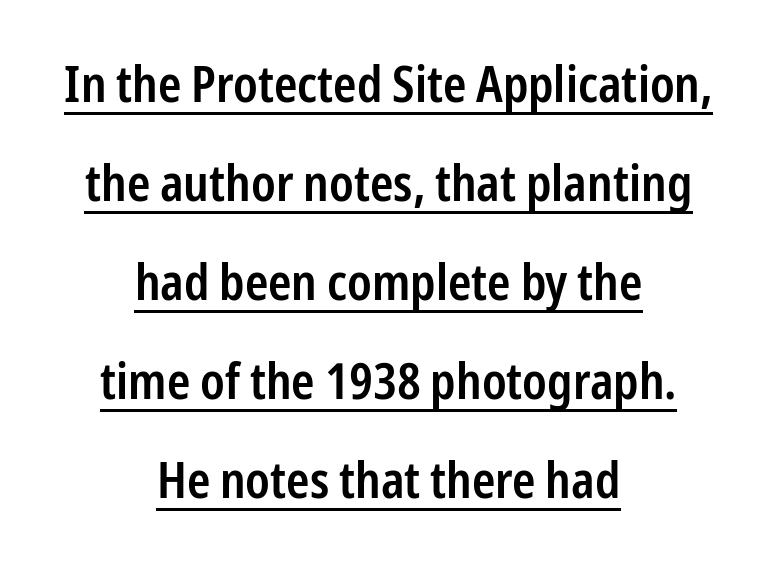
Are there feet on the stems? There aren't — it's a sans. Quick note: underline on. Quick note: not italic, upright. The letters are semibold — heavier than regular but short of a full bold. The lines are spread far apart with generous leading. One-word summary of the alignment: center.
